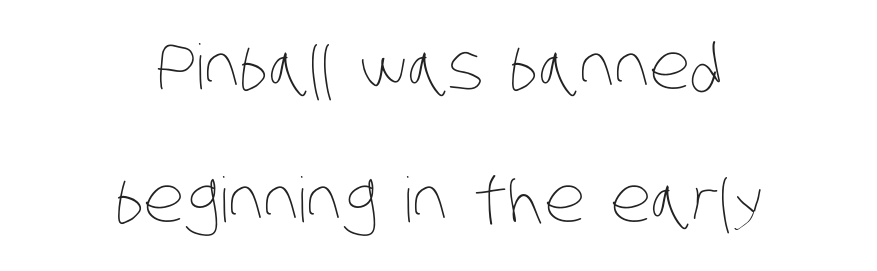
Q: Is the text bold? A: No.
Q: Is the text underlined? A: No.
Q: How is the paragraph aligned? A: Centered.
Q: Is the spacing between letters normal or unusually wide? A: Normal.
Q: Is the spacing between lines tight, normal or loose? A: Loose.
Q: Width (condensed, normal, or wide)? A: Condensed.
Q: Stroke contrast? A: Low.
Q: x-height? A: Large.
Q: Monospaced? A: No.
